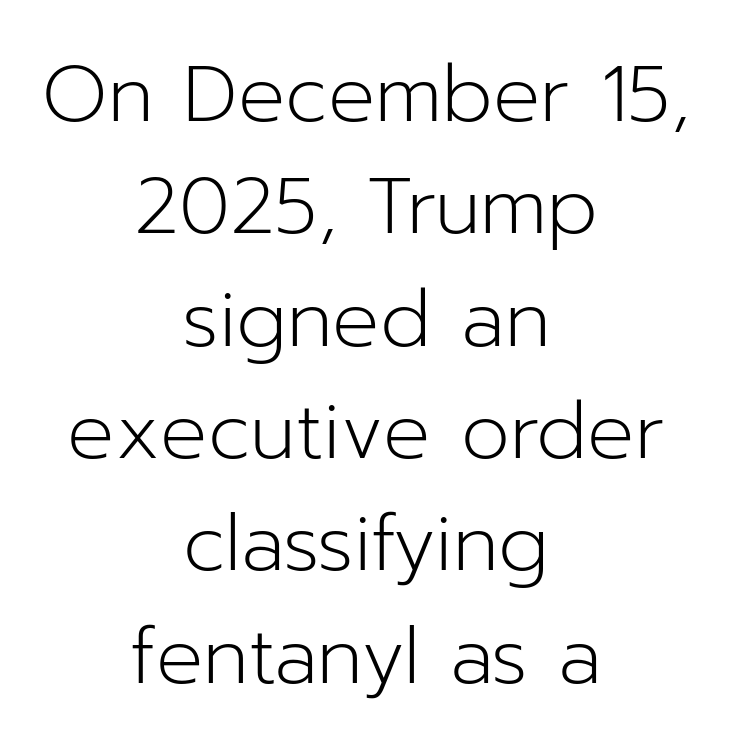
The image shows 78 px light sans-serif type, upright; set centered, normal line spacing (1.44x), normal letter spacing, not underlined; low stroke contrast and a medium x-height.
